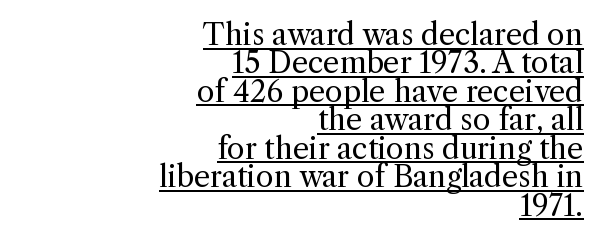
{"serif": "yes", "italic": "no", "bold": "no", "weight": "regular", "width": "normal", "x_height": "medium", "monospaced": "no", "underline": "yes", "align": "right", "line_spacing": "tight", "line_spacing_ratio": 0.98, "letter_spacing": "normal", "letter_spacing_em": 0.0, "glyph_px": 29}
